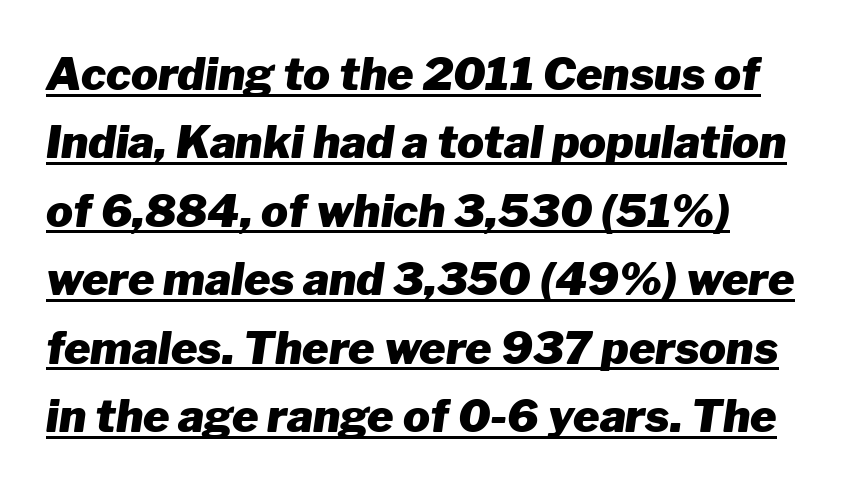
The image shows 45 px heavy type, italic (leaning right); set left-aligned, normal line spacing (1.52x), normal letter spacing, underlined; low stroke contrast and a medium x-height.
